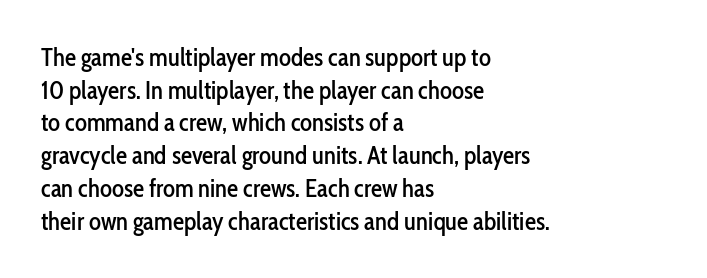
{"italic": "no", "underline": "no", "align": "left", "line_spacing": "normal", "line_spacing_ratio": 1.31, "letter_spacing": "normal", "letter_spacing_em": 0.0, "glyph_px": 25}
